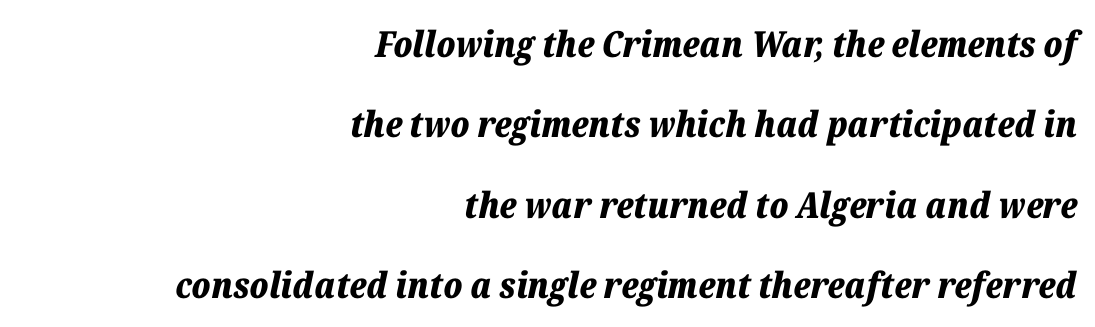
{"italic": "yes", "lean": "right", "slant_degrees": 12, "bold": "yes", "weight": "bold", "width": "normal", "stroke_contrast": "low", "x_height": "medium", "monospaced": "no", "underline": "no", "align": "right", "line_spacing": "loose", "line_spacing_ratio": 2.23, "letter_spacing": "normal", "letter_spacing_em": 0.0, "glyph_px": 36}
